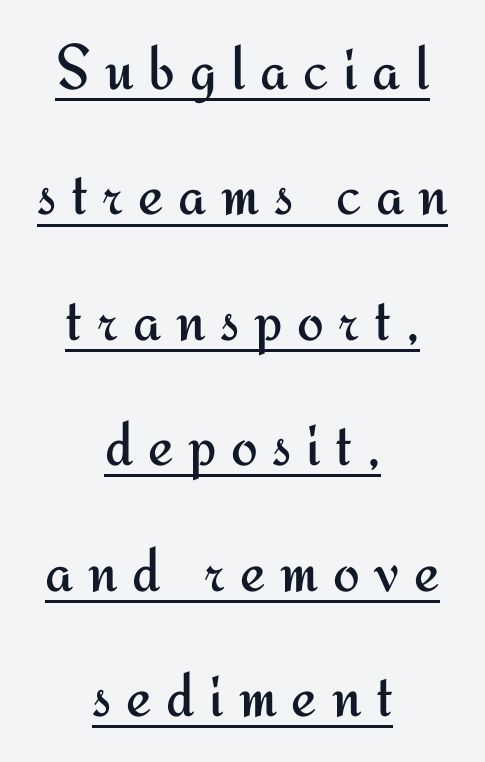
{"serif": "no", "italic": "no", "bold": "no", "weight": "regular", "width": "normal", "stroke_contrast": "medium", "x_height": "small", "monospaced": "no", "underline": "yes", "align": "center", "line_spacing": "loose", "line_spacing_ratio": 1.96, "letter_spacing": "wide", "letter_spacing_em": 0.23, "glyph_px": 64}
